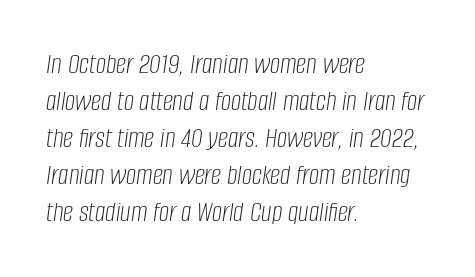
Q: Is the text bold? A: No.
Q: Is the text italic (slanted)? A: Yes, it leans right by about 8 degrees.
Q: Is the text underlined? A: No.
Q: How is the paragraph aligned? A: Left-aligned.
Q: Is the spacing between letters normal or unusually wide? A: Normal.
Q: Is the spacing between lines tight, normal or loose? A: Normal.
Q: Width (condensed, normal, or wide)? A: Condensed.
Q: Stroke contrast? A: Low.
Q: x-height? A: Large.
Q: Monospaced? A: No.
